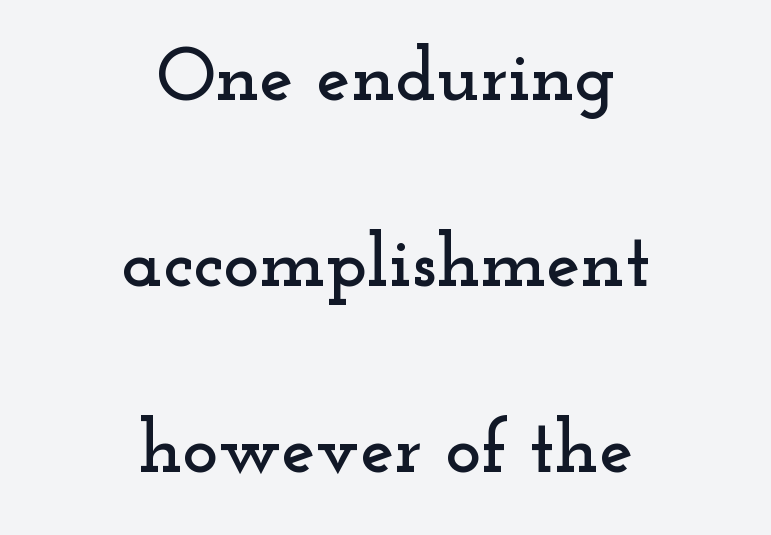
Q: Is the text italic (slanted)? A: No, it is upright.
Q: Is the typeface a serif or a sans-serif typeface? A: Serif.
Q: Is the text underlined? A: No.
Q: How is the paragraph aligned? A: Centered.
Q: Is the spacing between letters normal or unusually wide? A: Normal.
Q: Is the spacing between lines tight, normal or loose? A: Loose.
Q: Width (condensed, normal, or wide)? A: Wide.
Q: Stroke contrast? A: Low.
Q: x-height? A: Small.
Q: Monospaced? A: No.
